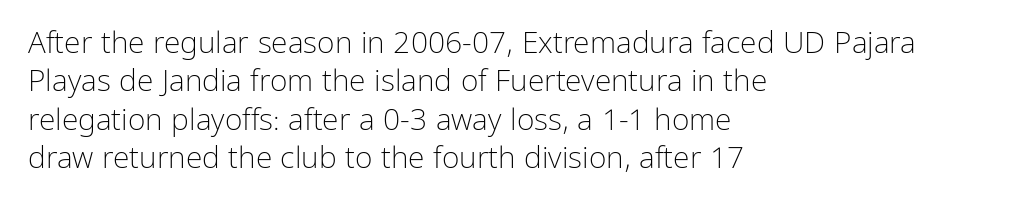
The image shows 30 px light sans-serif type, upright; set left-aligned, normal line spacing (1.28x), normal letter spacing, not underlined; low stroke contrast and a medium x-height.
